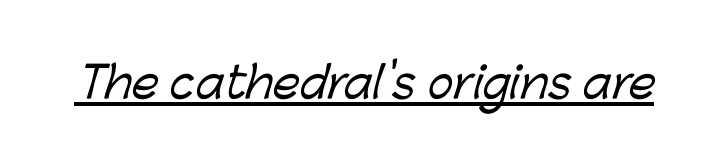
Q: Is the typeface a serif or a sans-serif typeface? A: Sans-serif.
Q: Is the text underlined? A: Yes.
Q: Is the spacing between letters normal or unusually wide? A: Normal.
Q: Width (condensed, normal, or wide)? A: Normal.
Q: Stroke contrast? A: Low.
Q: x-height? A: Medium.
Q: Monospaced? A: No.
